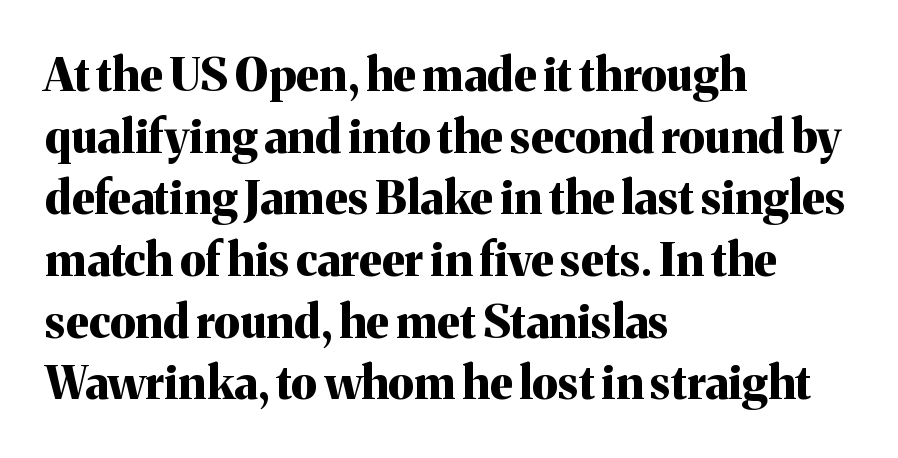
The image shows 46 px bold serif type, upright; set left-aligned, normal line spacing (1.34x), normal letter spacing, not underlined; medium stroke contrast and a medium x-height.
